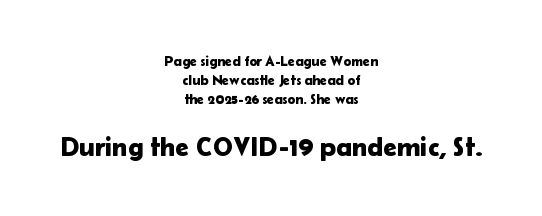
{"italic": "no", "underline": "no", "align": "center", "line_spacing": "normal", "line_spacing_ratio": 1.35, "letter_spacing": "normal", "letter_spacing_em": 0.0, "larger_block": "second", "size_ratio": 1.93, "glyph_px": 27}
